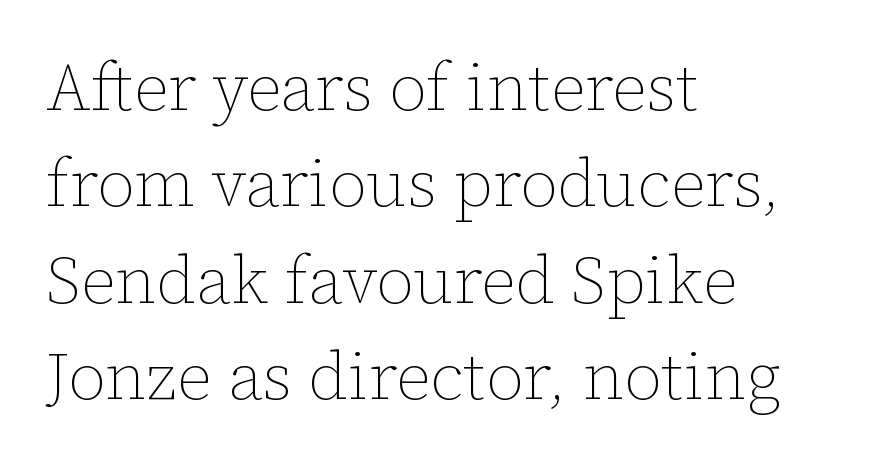
Q: Is the text bold? A: No.
Q: Is the text italic (slanted)? A: No, it is upright.
Q: Is the text underlined? A: No.
Q: How is the paragraph aligned? A: Left-aligned.
Q: Is the spacing between letters normal or unusually wide? A: Normal.
Q: Is the spacing between lines tight, normal or loose? A: Normal.
Q: Width (condensed, normal, or wide)? A: Normal.
Q: Stroke contrast? A: Low.
Q: x-height? A: Medium.
Q: Monospaced? A: No.
